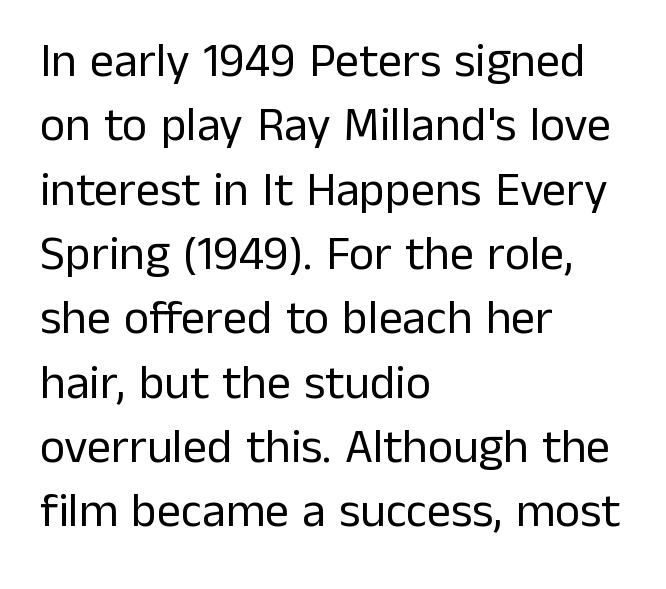
Has an underline been added? It has not. The cut favours lightness, reaching ordinary text weight at its darkest. Each letter keeps its own natural width here, so spacing adapts to shape. Baseline-to-baseline distance is the conventional proportion of letter height. The passage shown has conventional tracking throughout.
